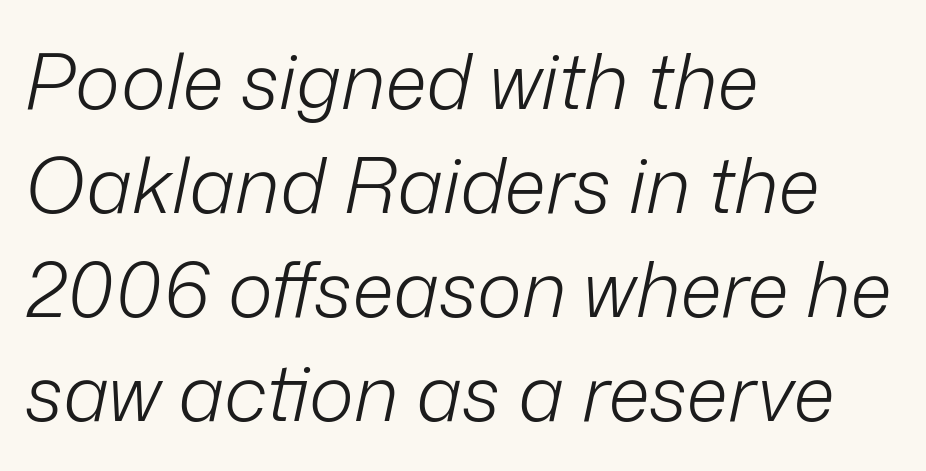
The image shows 77 px light type, italic (leaning right); set left-aligned, normal line spacing (1.35x), normal letter spacing, not underlined; low stroke contrast and a medium x-height.
